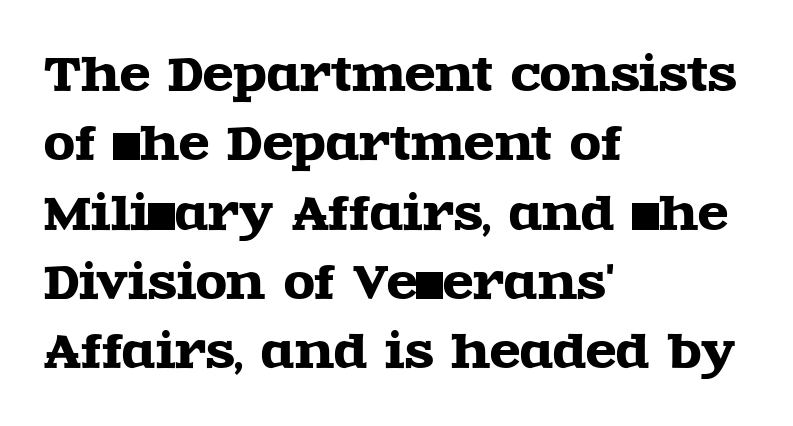
Q: Is the text italic (slanted)? A: No, it is upright.
Q: Is the typeface a serif or a sans-serif typeface? A: Serif.
Q: Is the text underlined? A: No.
Q: How is the paragraph aligned? A: Left-aligned.
Q: Is the spacing between letters normal or unusually wide? A: Normal.
Q: Is the spacing between lines tight, normal or loose? A: Normal.
Q: Width (condensed, normal, or wide)? A: Wide.
Q: x-height? A: Large.
Q: Monospaced? A: No.
